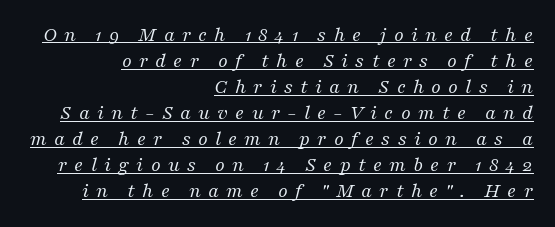
{"italic": "yes", "lean": "right", "slant_degrees": 16, "bold": "no", "underline": "yes", "align": "right", "line_spacing_ratio": 1.24, "letter_spacing": "wide", "letter_spacing_em": 0.34, "glyph_px": 21}
